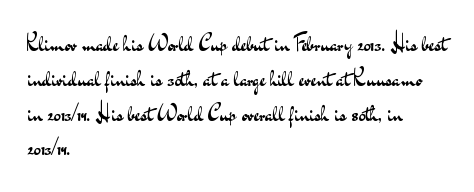
{"bold": "no", "underline": "no", "align": "left", "line_spacing": "normal", "line_spacing_ratio": 1.58, "letter_spacing": "normal", "letter_spacing_em": 0.0, "glyph_px": 22}
